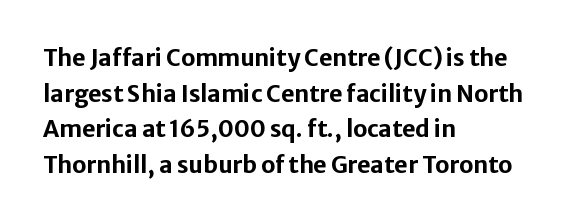
{"italic": "no", "bold": "yes", "underline": "no", "align": "left", "line_spacing": "normal", "line_spacing_ratio": 1.55, "letter_spacing": "normal", "letter_spacing_em": 0.0, "glyph_px": 23}
